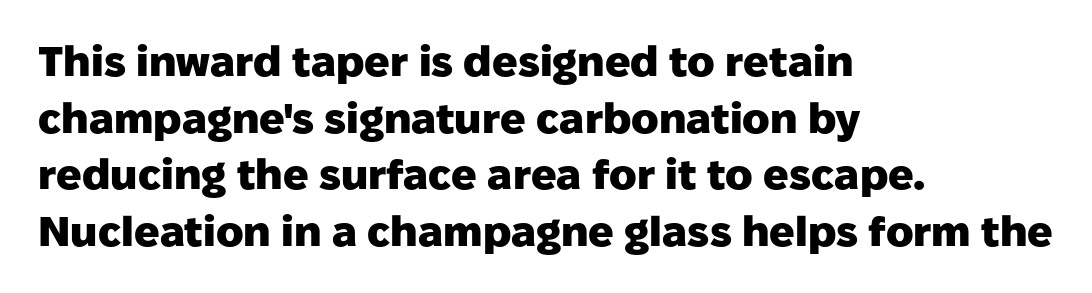
The letters advance in unequal steps, a hallmark of proportional type. The line texture is even and compact thanks to regular tracking. If you measured baseline to baseline, you'd find a middling distance. It's the straight-up-and-down kind of type. I'd describe the lettering as bold — thick and assertive. The space beneath each line is pristine and unruled.
